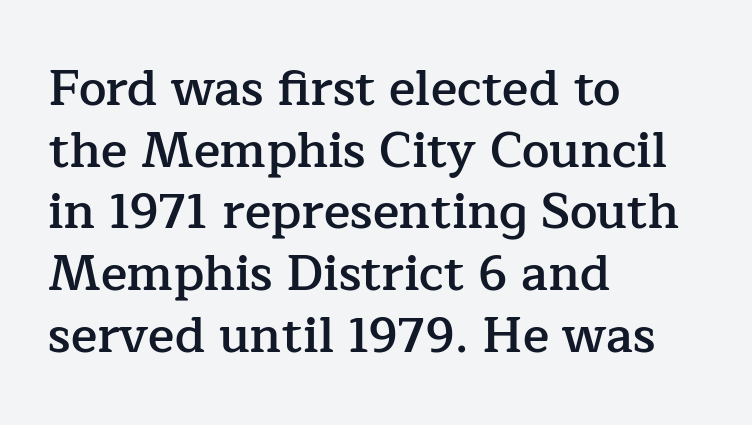
The image shows 49 px semibold serif type, upright; set left-aligned, normal line spacing (1.26x), normal letter spacing, not underlined; low stroke contrast and a medium x-height.
